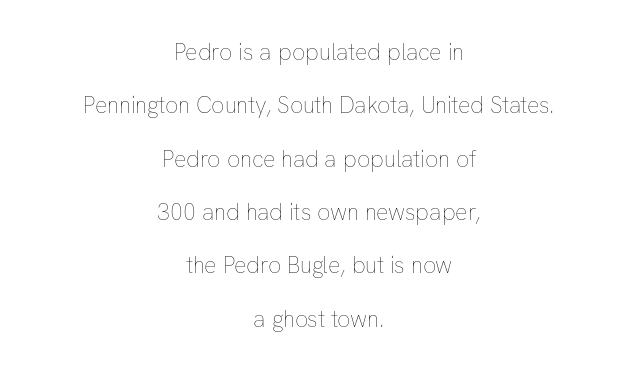
{"italic": "no", "bold": "no", "underline": "no", "align": "center", "line_spacing": "loose", "line_spacing_ratio": 2.32, "letter_spacing": "normal", "letter_spacing_em": 0.0, "glyph_px": 23}
